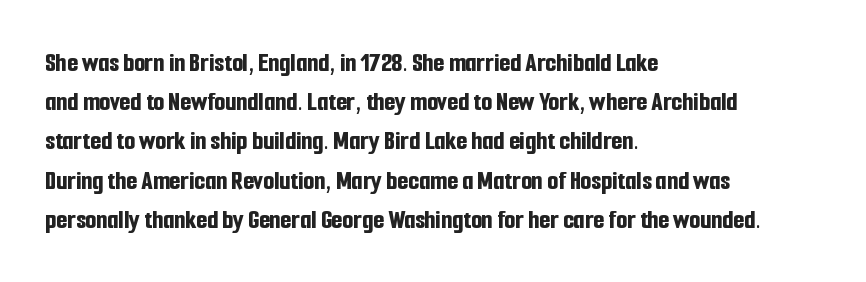
{"serif": "no", "italic": "no", "bold": "yes", "weight": "bold", "width": "condensed", "stroke_contrast": "low", "x_height": "medium", "monospaced": "no", "underline": "no", "align": "left", "line_spacing": "normal", "line_spacing_ratio": 1.4, "letter_spacing": "normal", "letter_spacing_em": 0.0, "glyph_px": 28}
